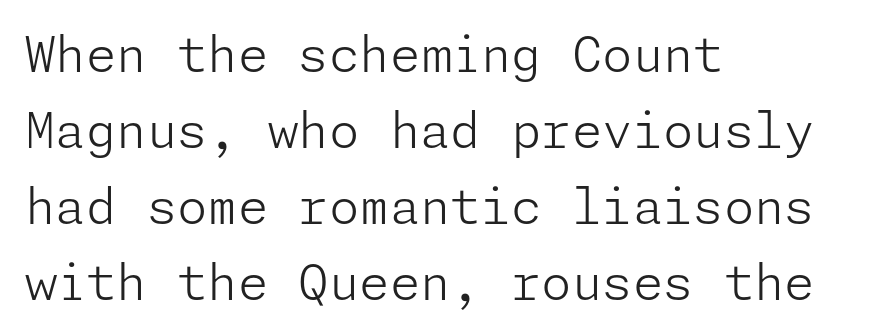
The image shows 49 px light sans-serif type, upright; set left-aligned, normal line spacing (1.55x), normal letter spacing, not underlined; low stroke contrast and a medium x-height.
